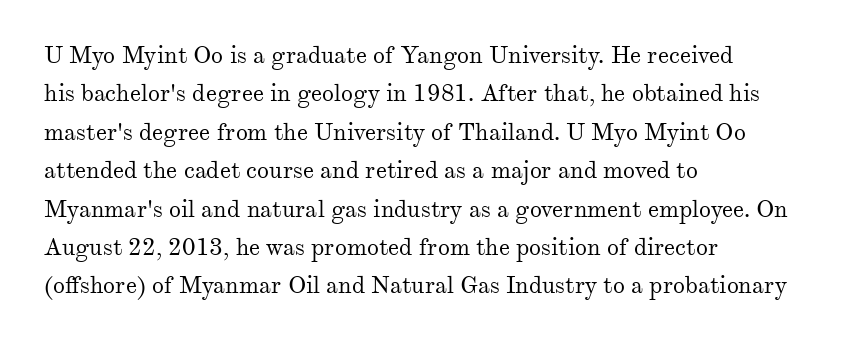
Plain, unruled lines of type. No heavy texture on the line: the type isn't bold. Look at the tracking — it's just the regular setting, nothing added. The axis of the letterforms is exactly vertical. The rows are spaced the way most documents space them.
